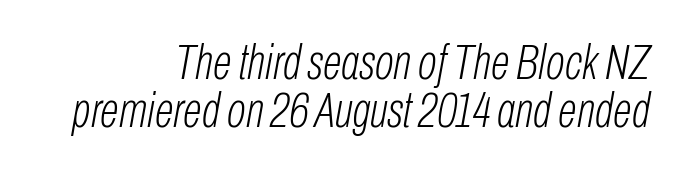
Q: Is the text bold? A: No.
Q: Is the text italic (slanted)? A: Yes, it leans right by about 10 degrees.
Q: Is the text underlined? A: No.
Q: How is the paragraph aligned? A: Right-aligned.
Q: Is the spacing between letters normal or unusually wide? A: Normal.
Q: Is the spacing between lines tight, normal or loose? A: Tight.
Q: Width (condensed, normal, or wide)? A: Condensed.
Q: Stroke contrast? A: Low.
Q: x-height? A: Medium.
Q: Monospaced? A: No.
